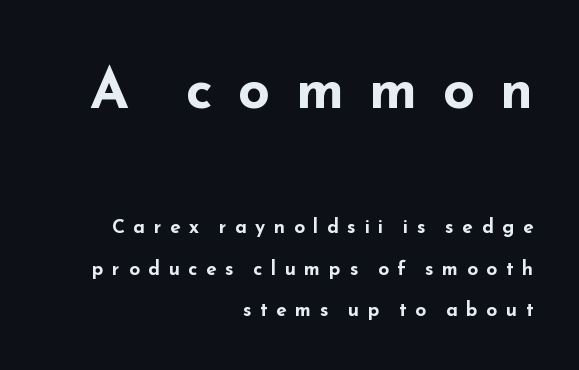
The image shows 56 px bold, wide sans-serif type, upright; set right-aligned, loose line spacing (2.17x), unusually wide letter spacing (+0.45 em), not underlined; the first (top) block is 2.95x larger; low stroke contrast and a small x-height.
